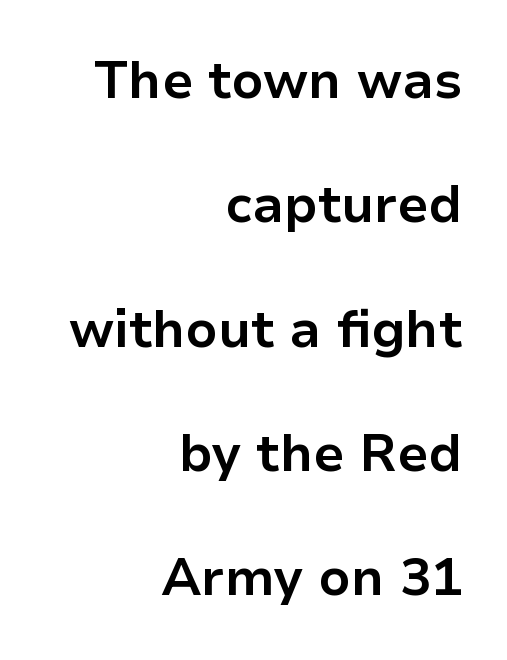
{"serif": "no", "italic": "no", "bold": "yes", "weight": "bold", "width": "normal", "stroke_contrast": "low", "x_height": "medium", "monospaced": "no", "underline": "no", "align": "right", "line_spacing": "loose", "line_spacing_ratio": 2.39, "letter_spacing": "normal", "letter_spacing_em": 0.0, "glyph_px": 52}
